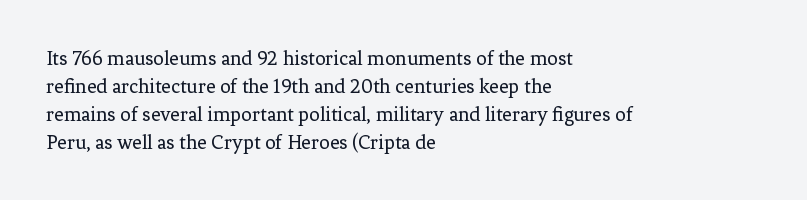
Q: Is the text bold? A: No.
Q: Is the text italic (slanted)? A: No, it is upright.
Q: Is the text underlined? A: No.
Q: How is the paragraph aligned? A: Left-aligned.
Q: Is the spacing between letters normal or unusually wide? A: Normal.
Q: Is the spacing between lines tight, normal or loose? A: Normal.
